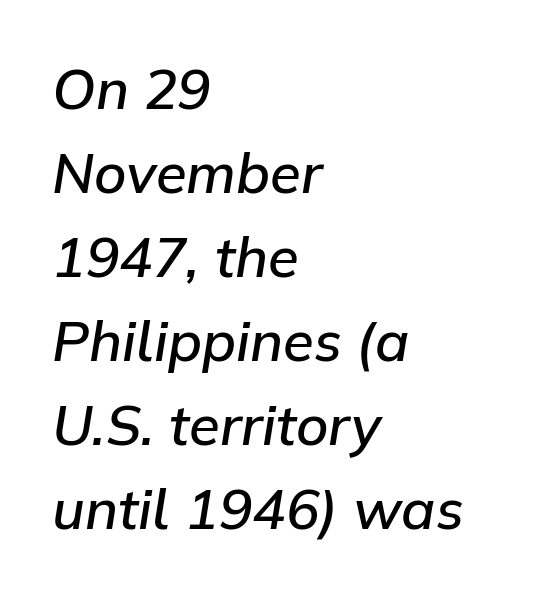
The image shows 56 px semibold type, italic (leaning right); set left-aligned, normal line spacing (1.5x), normal letter spacing, not underlined; low stroke contrast and a medium x-height.
